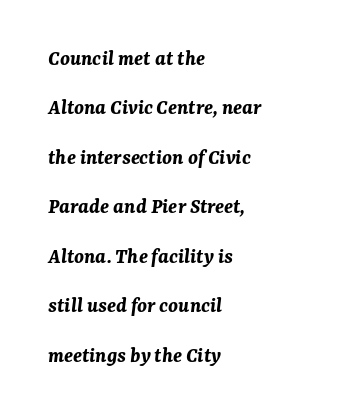
{"italic": "yes", "lean": "right", "slant_degrees": 7, "bold": "yes", "underline": "no", "align": "left", "line_spacing": "loose", "line_spacing_ratio": 2.25, "letter_spacing": "normal", "letter_spacing_em": 0.0, "glyph_px": 22}
